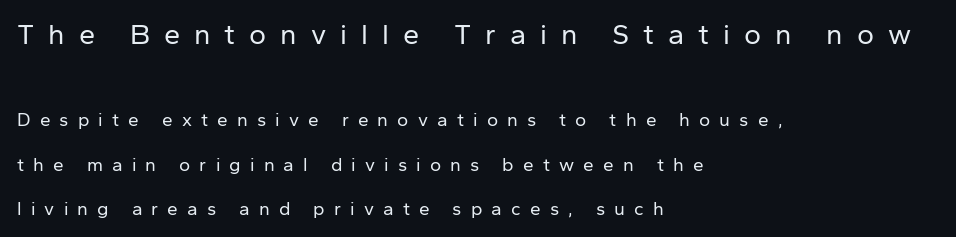
A typesetter would mark this as roman, not italic. Short and long lines alike share a common starting point at left. The characters display no serif detailing; their extremities are plain. Loosely led — the rows are spread out.
